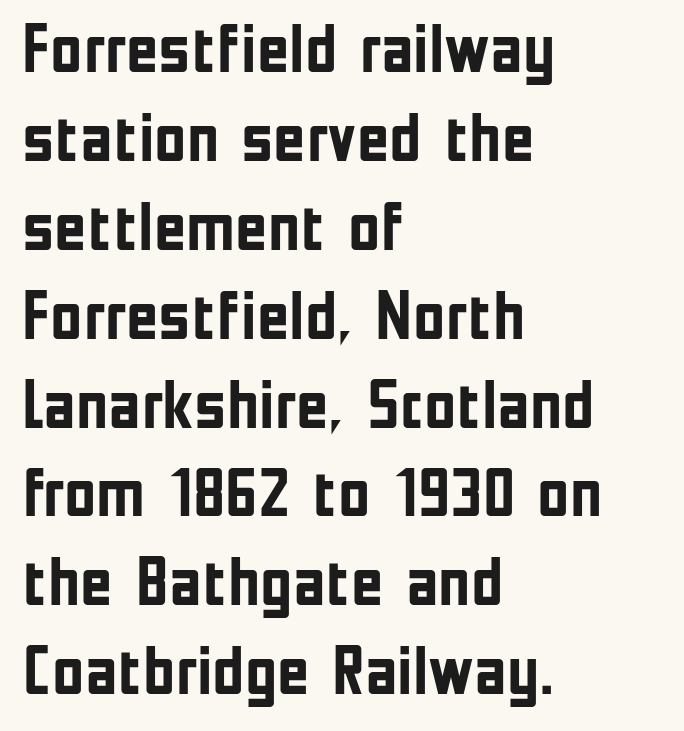
Q: Is the text bold? A: Yes.
Q: Is the text italic (slanted)? A: No, it is upright.
Q: Is the typeface a serif or a sans-serif typeface? A: Sans-serif.
Q: Is the text underlined? A: No.
Q: How is the paragraph aligned? A: Left-aligned.
Q: Is the spacing between letters normal or unusually wide? A: Normal.
Q: Is the spacing between lines tight, normal or loose? A: Normal.
Q: Width (condensed, normal, or wide)? A: Condensed.
Q: Stroke contrast? A: Low.
Q: x-height? A: Medium.
Q: Monospaced? A: No.
